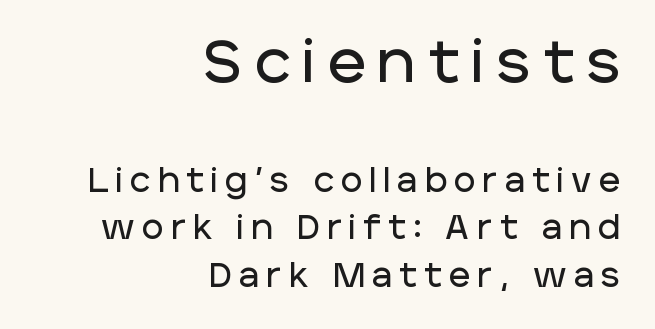
You could only call the tracking loose — the letters float apart. Reading down the column, the eye jumps a familiar distance to each next line. Words float on clear page, feet unadorned. This layout puts the oversized block above and the modest block below. Do the letters lean? They stand straight.
